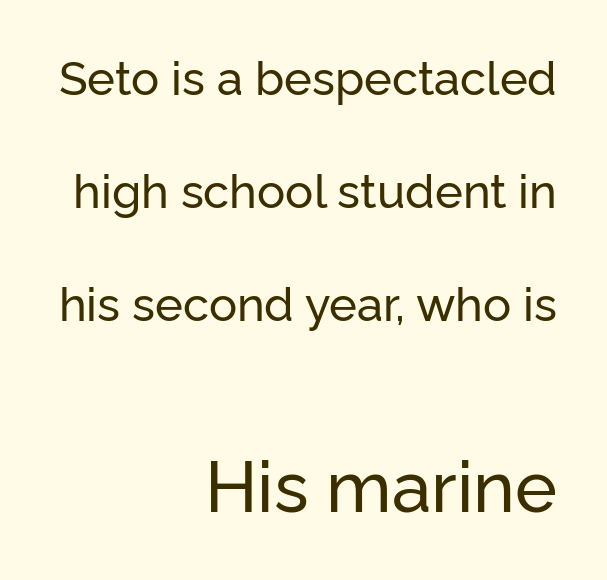
The space beneath each line is pristine and unruled. The lettering stays uniformly vertical, giving the passage a roman look. A typesetter would call this proportional, since set widths differ per character. Horizontal alignment here is rightward, an uncommon choice for prose. Nothing sits at the stroke ends, so this counts as sans-serif.
